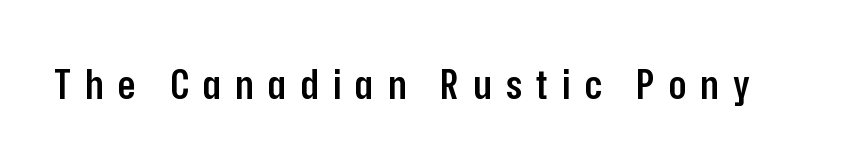
Q: Is the text bold? A: Semi-bold.
Q: Is the text italic (slanted)? A: No, it is upright.
Q: Is the typeface a serif or a sans-serif typeface? A: Sans-serif.
Q: Is the text underlined? A: No.
Q: Is the spacing between letters normal or unusually wide? A: Unusually wide.
Q: Width (condensed, normal, or wide)? A: Condensed.
Q: Stroke contrast? A: Low.
Q: x-height? A: Medium.
Q: Monospaced? A: No.
